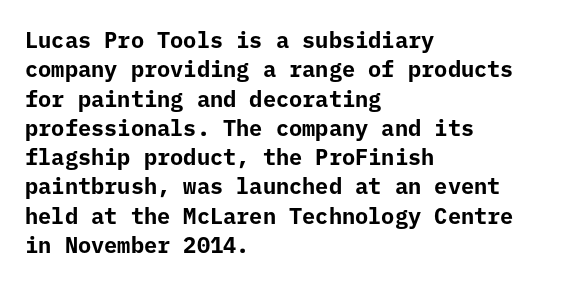
{"italic": "no", "bold": "yes", "underline": "no", "align": "left", "line_spacing": "normal", "line_spacing_ratio": 1.33, "letter_spacing": "normal", "letter_spacing_em": 0.0, "glyph_px": 22}
